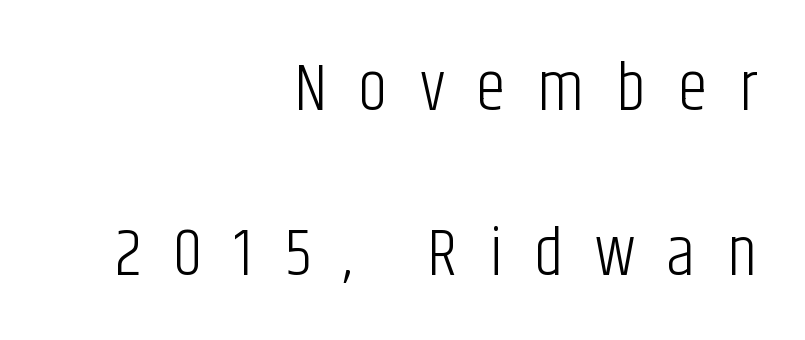
The font's upright variant was chosen for this text. The lines are quadded right. The designer went with a sans here, leaving each stem footless. Any mark beneath the type? The region is blank.
